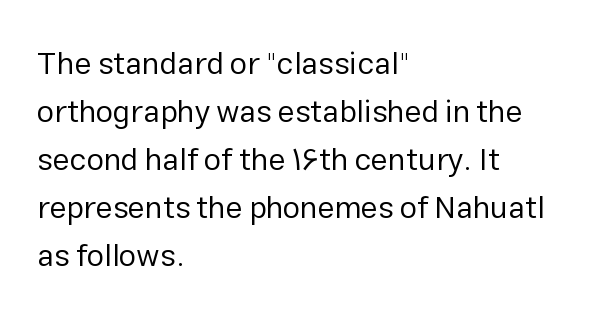
Q: Is the text bold? A: No.
Q: Is the text italic (slanted)? A: No, it is upright.
Q: Is the typeface a serif or a sans-serif typeface? A: Sans-serif.
Q: Is the text underlined? A: No.
Q: How is the paragraph aligned? A: Left-aligned.
Q: Is the spacing between letters normal or unusually wide? A: Normal.
Q: Is the spacing between lines tight, normal or loose? A: Normal.
Q: Width (condensed, normal, or wide)? A: Normal.
Q: Stroke contrast? A: Low.
Q: x-height? A: Medium.
Q: Monospaced? A: No.
